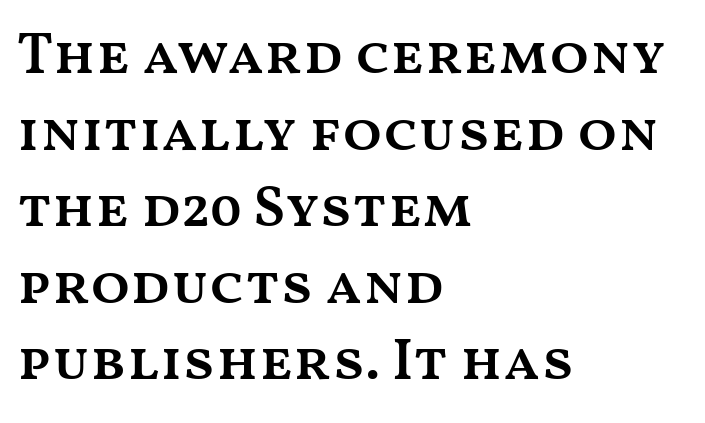
Q: Is the text bold? A: Semi-bold.
Q: Is the text italic (slanted)? A: No, it is upright.
Q: Is the text underlined? A: No.
Q: How is the paragraph aligned? A: Left-aligned.
Q: Is the spacing between letters normal or unusually wide? A: Normal.
Q: Is the spacing between lines tight, normal or loose? A: Normal.
Q: Width (condensed, normal, or wide)? A: Wide.
Q: Stroke contrast? A: Medium.
Q: x-height? A: Medium.
Q: Monospaced? A: No.
